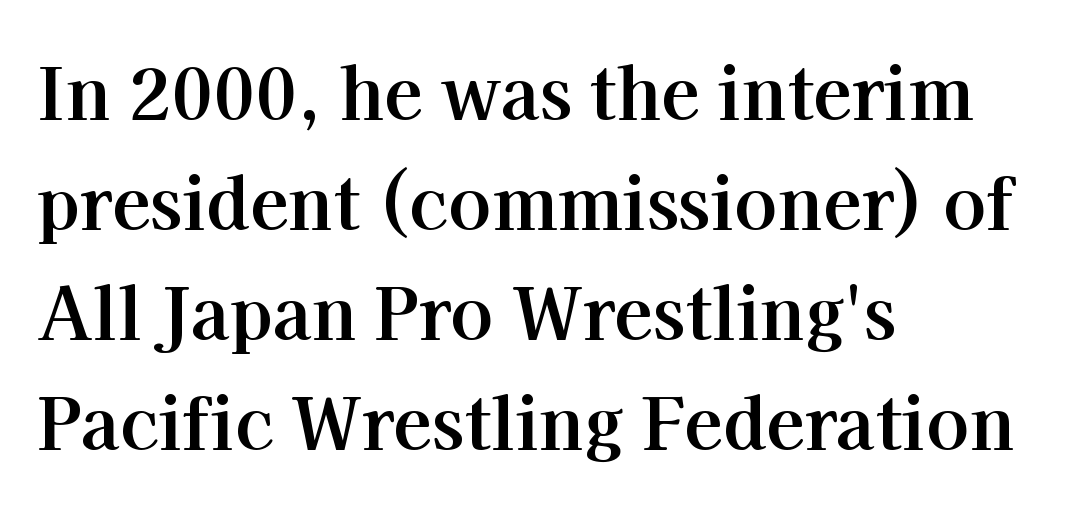
{"serif": "yes", "italic": "no", "bold": "yes", "weight": "bold", "width": "normal", "stroke_contrast": "high", "x_height": "medium", "monospaced": "no", "underline": "no", "align": "left", "line_spacing": "normal", "line_spacing_ratio": 1.55, "letter_spacing": "normal", "letter_spacing_em": 0.0, "glyph_px": 71}
